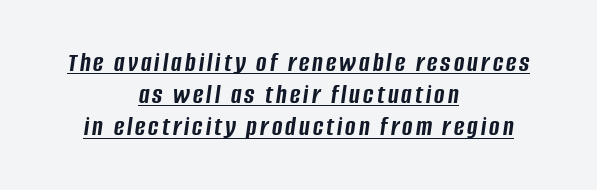
Q: Is the text bold? A: Yes.
Q: Is the text italic (slanted)? A: Yes, it leans right by about 8 degrees.
Q: Is the text underlined? A: Yes.
Q: How is the paragraph aligned? A: Centered.
Q: Is the spacing between lines tight, normal or loose? A: Tight.
Q: Width (condensed, normal, or wide)? A: Condensed.
Q: Stroke contrast? A: Low.
Q: x-height? A: Large.
Q: Monospaced? A: No.
